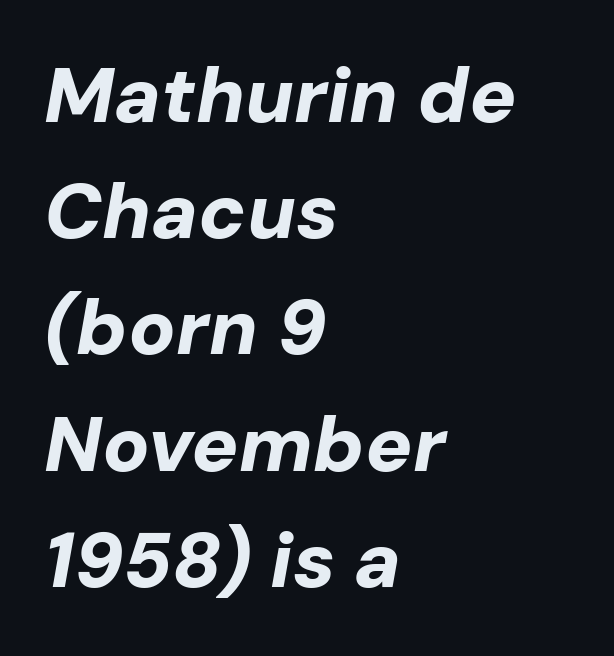
The image shows 78 px bold type, italic (leaning right); set left-aligned, normal line spacing (1.49x), normal letter spacing, not underlined; low stroke contrast and a medium x-height.
